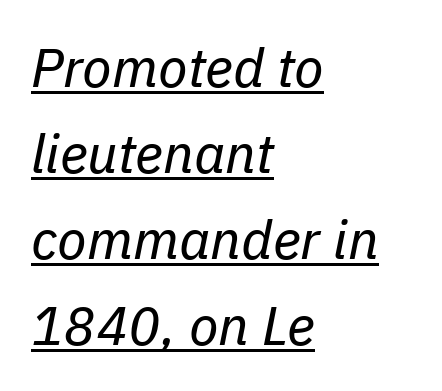
Q: Is the text bold? A: No.
Q: Is the text italic (slanted)? A: Yes, it leans right by about 11 degrees.
Q: Is the text underlined? A: Yes.
Q: How is the paragraph aligned? A: Left-aligned.
Q: Is the spacing between letters normal or unusually wide? A: Normal.
Q: Is the spacing between lines tight, normal or loose? A: Normal.
Q: Width (condensed, normal, or wide)? A: Normal.
Q: Stroke contrast? A: Low.
Q: x-height? A: Medium.
Q: Monospaced? A: No.
